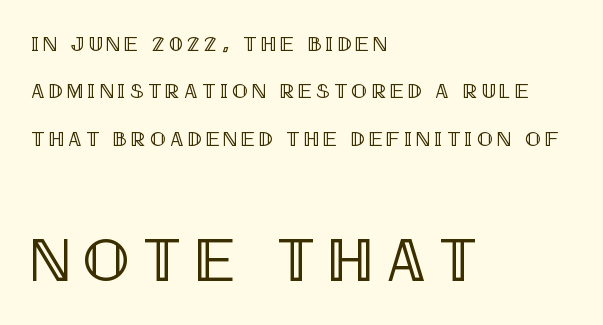
Visually the block forms a straight wall on the left and a jagged coastline on the right. The rendering uses a large line-height, opening up the rows. The words here are not underlined. These lines are rendered in a variable-pitch font. When letters stand straight like this, we call the style roman or upright.
